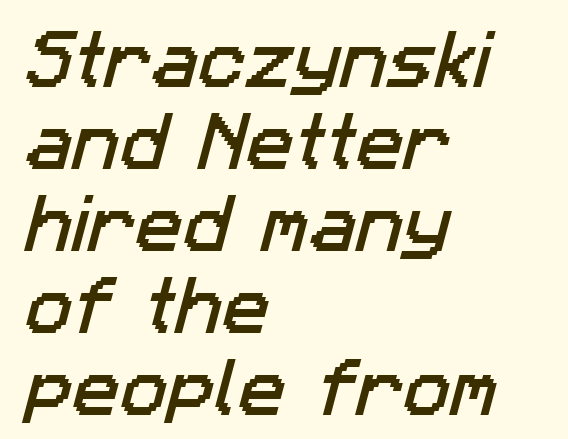
Q: Is the typeface a serif or a sans-serif typeface? A: Sans-serif.
Q: Is the text underlined? A: No.
Q: How is the paragraph aligned? A: Left-aligned.
Q: Is the spacing between letters normal or unusually wide? A: Normal.
Q: Is the spacing between lines tight, normal or loose? A: Normal.
Q: Width (condensed, normal, or wide)? A: Normal.
Q: Stroke contrast? A: Low.
Q: x-height? A: Medium.
Q: Monospaced? A: No.
